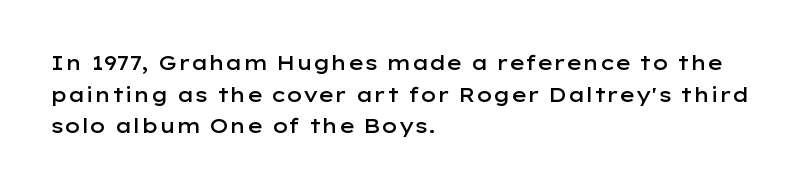
Q: Is the text bold? A: Semi-bold.
Q: Is the text italic (slanted)? A: No, it is upright.
Q: Is the text underlined? A: No.
Q: How is the paragraph aligned? A: Left-aligned.
Q: Is the spacing between letters normal or unusually wide? A: Normal.
Q: Is the spacing between lines tight, normal or loose? A: Normal.
